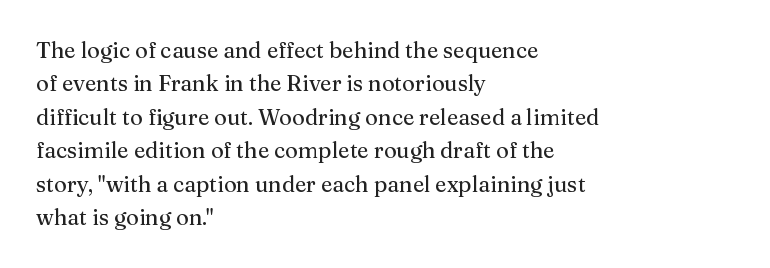
The image shows 22 px text type, upright; set left-aligned, normal line spacing (1.52x), normal letter spacing, not underlined.
